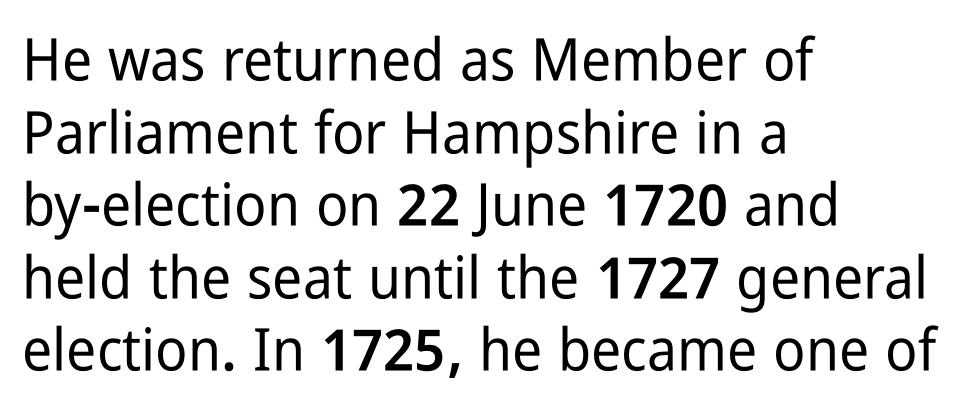
The image shows 59 px condensed sans-serif type, upright; set left-aligned, line spacing 1.23x, normal letter spacing, not underlined; low stroke contrast and a medium x-height.
